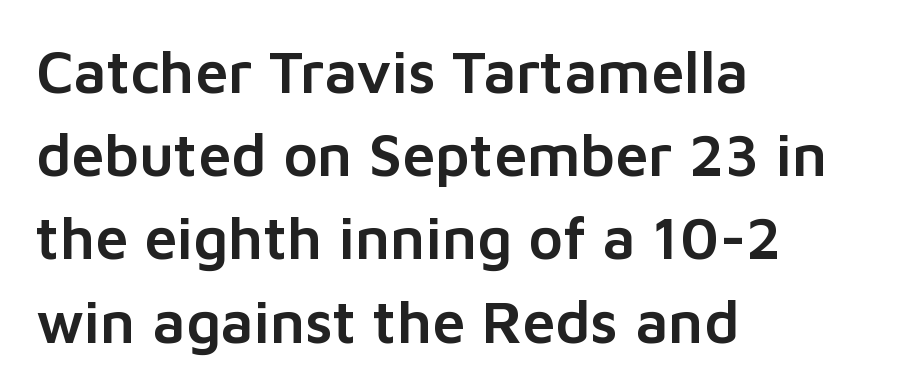
The image shows 59 px sans-serif type, upright; set left-aligned, normal line spacing (1.41x), normal letter spacing, not underlined; low stroke contrast and a medium x-height.
